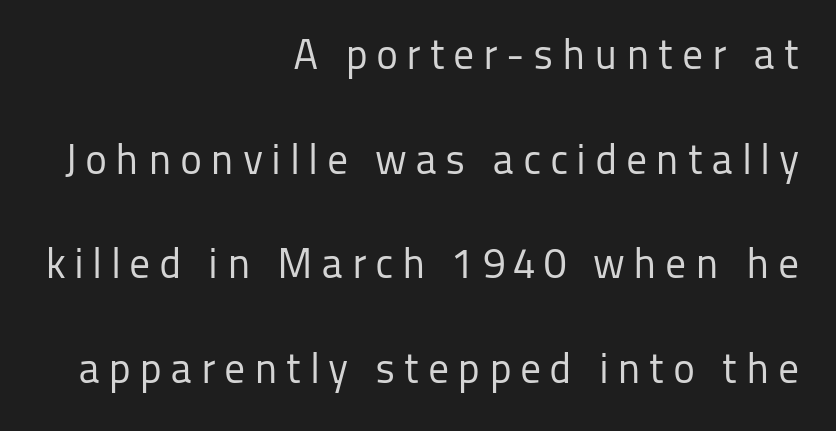
The image shows 42 px regular-weight sans-serif type, upright; set right-aligned, loose line spacing (2.49x), unusually wide letter spacing (+0.2 em), not underlined; low stroke contrast and a medium x-height.
